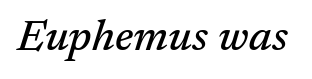
The image shows 44 px serif type, italic (leaning right); set normal letter spacing, not underlined; medium stroke contrast and a medium x-height.
